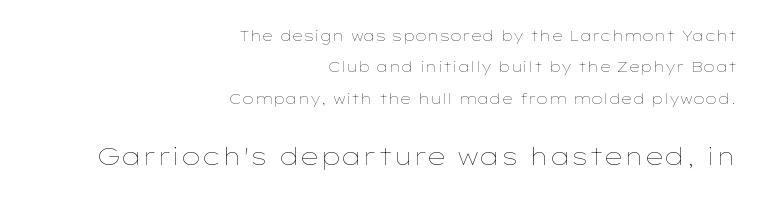
The specimen omits any rule beneath the text block's lines. Look at the glyph heights: the lower group is clearly the bigger setting. The typeface has the unassuming heft of standard copy or less. A typesetter would mark this as roman, not italic.
